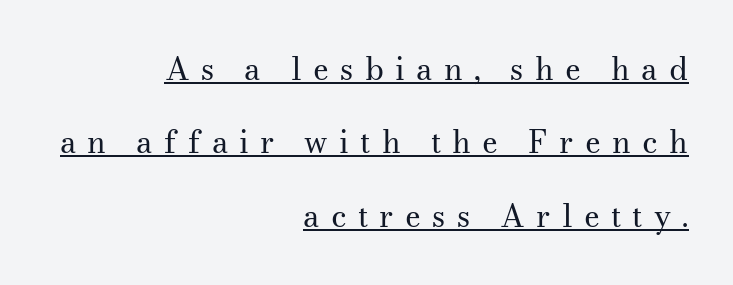
{"serif": "yes", "italic": "no", "bold": "no", "weight": "regular", "width": "normal", "stroke_contrast": "medium", "x_height": "small", "monospaced": "no", "underline": "yes", "align": "right", "line_spacing": "loose", "line_spacing_ratio": 2.37, "letter_spacing": "wide", "letter_spacing_em": 0.36, "glyph_px": 31}
